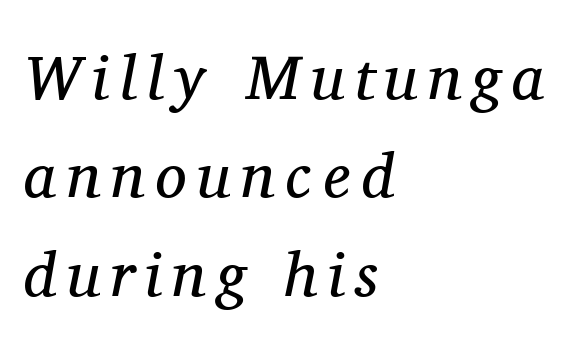
Q: Is the text bold? A: No.
Q: Is the text italic (slanted)? A: Yes, it leans right by about 11 degrees.
Q: Is the typeface a serif or a sans-serif typeface? A: Serif.
Q: Is the text underlined? A: No.
Q: How is the paragraph aligned? A: Left-aligned.
Q: Is the spacing between lines tight, normal or loose? A: Normal.
Q: Width (condensed, normal, or wide)? A: Normal.
Q: Stroke contrast? A: Medium.
Q: x-height? A: Medium.
Q: Monospaced? A: No.
